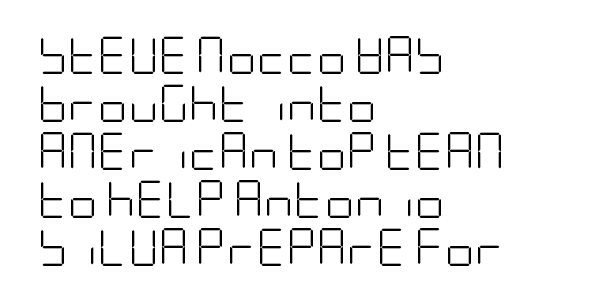
A typesetter would label this face a sans. Descenders are the only things crossing below the line. A roman cut, with each character standing at attention. If you drew a ruler down the left edge, every line would touch it. Is the letter spacing exaggerated? No — it looks like the ordinary default. The font is comparable to plain body text, perhaps lighter.
